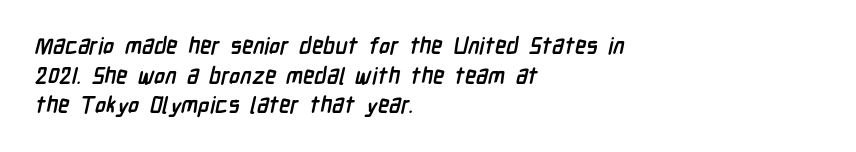
Q: Is the text bold? A: Yes.
Q: Is the text underlined? A: No.
Q: How is the paragraph aligned? A: Left-aligned.
Q: Is the spacing between letters normal or unusually wide? A: Normal.
Q: Is the spacing between lines tight, normal or loose? A: Normal.
